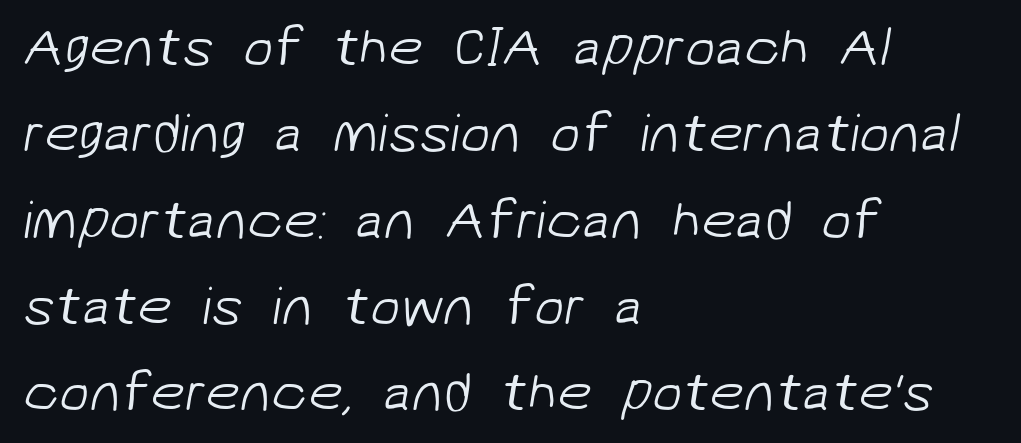
Words float on clear page, feet unadorned. Default kerning and tracking; the words read as compact shapes. Note the varied advance widths — an 'i' is clearly narrower than an 'm'. In terms of letterform style, serifs are entirely absent. The block of text has a typical density, with ordinary space between rows.
